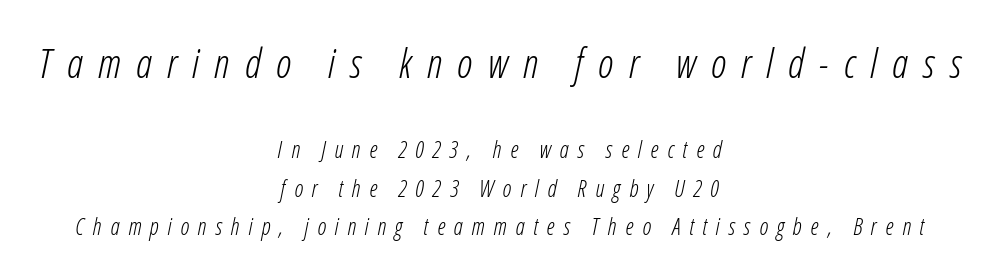
{"italic": "yes", "lean": "right", "slant_degrees": 12, "bold": "no", "weight": "light", "width": "condensed", "stroke_contrast": "low", "x_height": "medium", "monospaced": "no", "underline": "no", "align": "center", "line_spacing": "normal", "line_spacing_ratio": 1.66, "letter_spacing": "wide", "letter_spacing_em": 0.38, "larger_block": "first", "size_ratio": 1.74, "glyph_px": 40}
